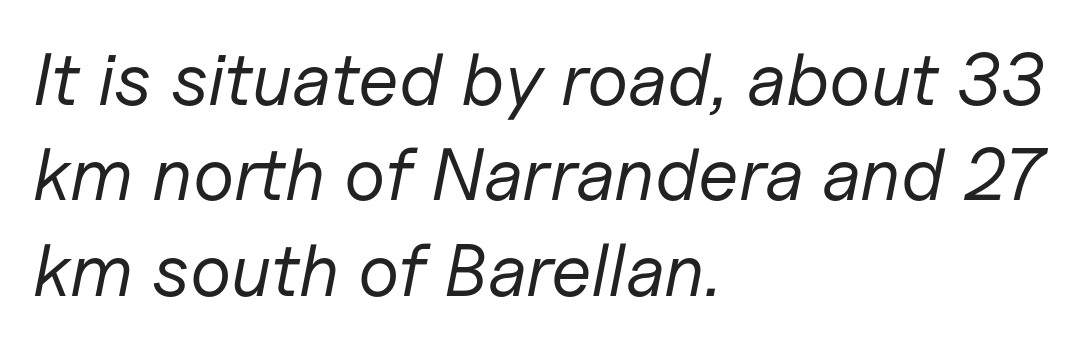
{"italic": "yes", "lean": "right", "slant_degrees": 11, "bold": "no", "weight": "regular", "width": "normal", "stroke_contrast": "low", "x_height": "medium", "monospaced": "no", "underline": "no", "align": "left", "line_spacing": "normal", "line_spacing_ratio": 1.29, "letter_spacing": "normal", "letter_spacing_em": 0.0, "glyph_px": 74}
